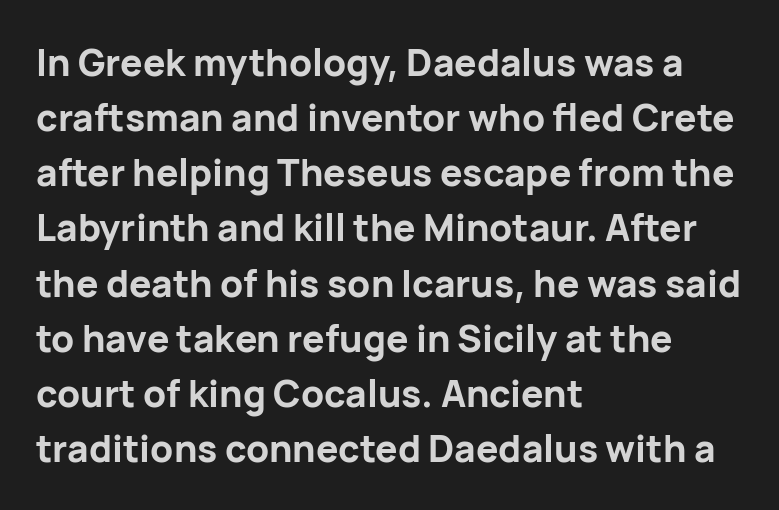
Q: Is the text bold? A: Yes.
Q: Is the text italic (slanted)? A: No, it is upright.
Q: Is the typeface a serif or a sans-serif typeface? A: Sans-serif.
Q: Is the text underlined? A: No.
Q: How is the paragraph aligned? A: Left-aligned.
Q: Is the spacing between letters normal or unusually wide? A: Normal.
Q: Is the spacing between lines tight, normal or loose? A: Normal.
Q: Width (condensed, normal, or wide)? A: Normal.
Q: Stroke contrast? A: Low.
Q: x-height? A: Medium.
Q: Monospaced? A: No.
